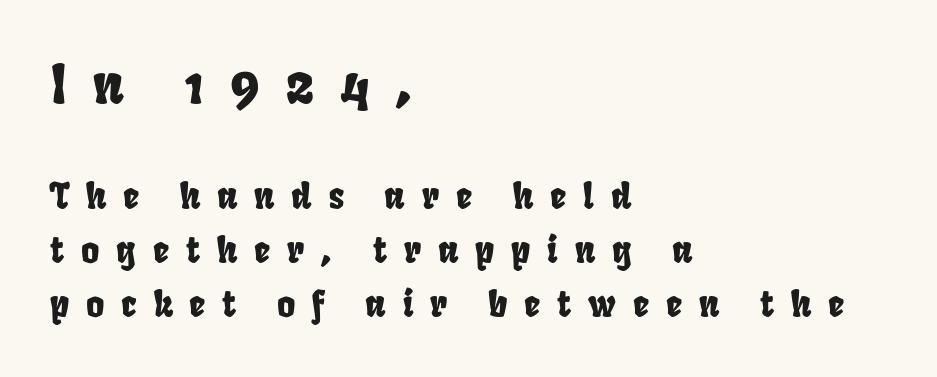
The image shows 53 px condensed sans-serif type; set left-aligned, normal line spacing (1.54x), unusually wide letter spacing (+0.48 em), not underlined; the first (top) block is 1.51x larger; low stroke contrast and a large x-height.
